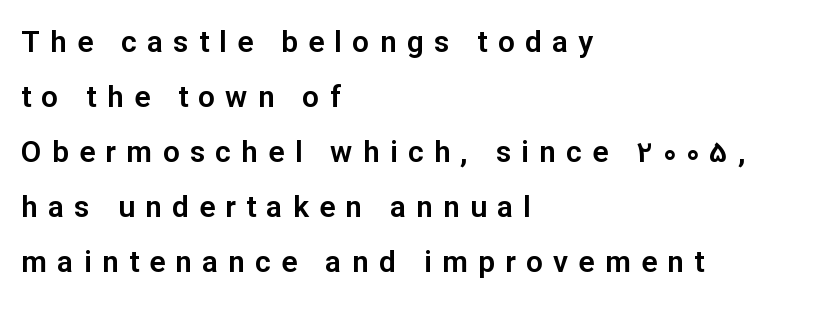
{"serif": "no", "italic": "no", "width": "normal", "stroke_contrast": "low", "x_height": "medium", "monospaced": "no", "underline": "no", "align": "left", "line_spacing_ratio": 1.83, "letter_spacing": "wide", "letter_spacing_em": 0.34, "glyph_px": 30}
